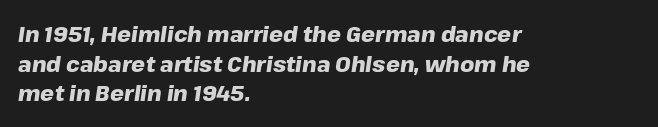
Quick note: underline off. A student would call this left alignment; a typographer would say flush left, rag right. The specimen reads as italic at a glance. The gaps between neighbouring characters are ordinary and unremarkable.
